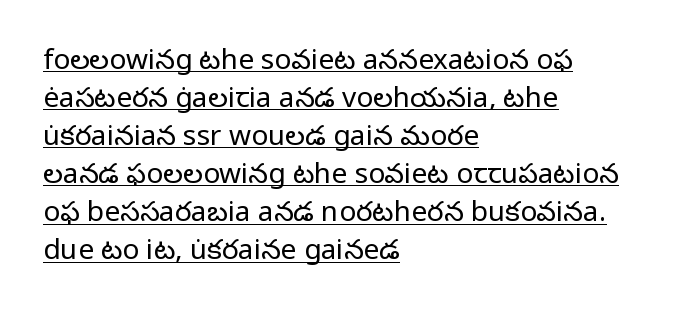
Q: Is the text bold? A: No.
Q: Is the text italic (slanted)? A: No, it is upright.
Q: Is the typeface a serif or a sans-serif typeface? A: Sans-serif.
Q: Is the text underlined? A: Yes.
Q: How is the paragraph aligned? A: Left-aligned.
Q: Is the spacing between letters normal or unusually wide? A: Normal.
Q: Is the spacing between lines tight, normal or loose? A: Normal.
Q: Width (condensed, normal, or wide)? A: Normal.
Q: Stroke contrast? A: Low.
Q: x-height? A: Medium.
Q: Monospaced? A: No.
